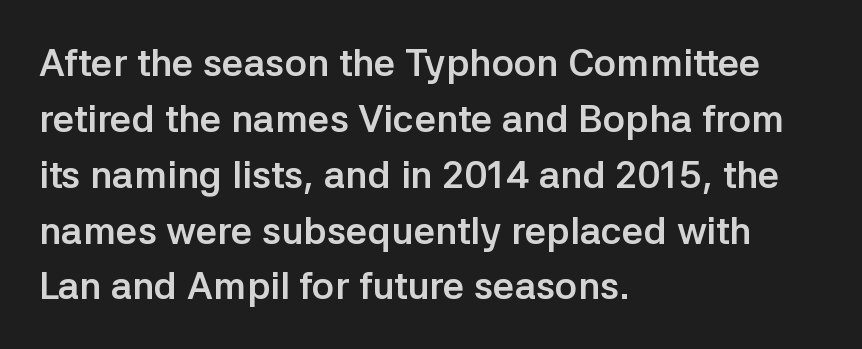
{"serif": "no", "italic": "no", "bold": "yes", "weight": "semibold", "width": "normal", "stroke_contrast": "low", "x_height": "medium", "monospaced": "no", "underline": "no", "align": "left", "line_spacing": "normal", "line_spacing_ratio": 1.47, "letter_spacing": "normal", "letter_spacing_em": 0.0, "glyph_px": 38}
